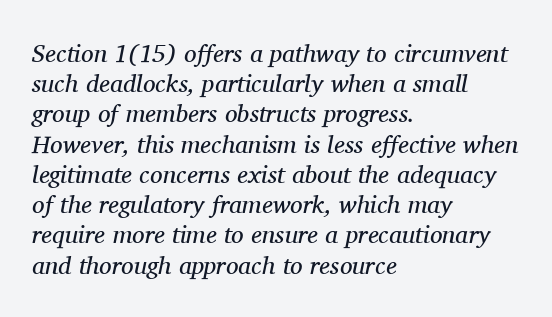
The passage is arranged the way most books set body copy — flush left. Look at the tracking — it's just the regular setting, nothing added. Underlining? Definitely not there. A quiet, ordinary-to-light weight characterises the typeface.
